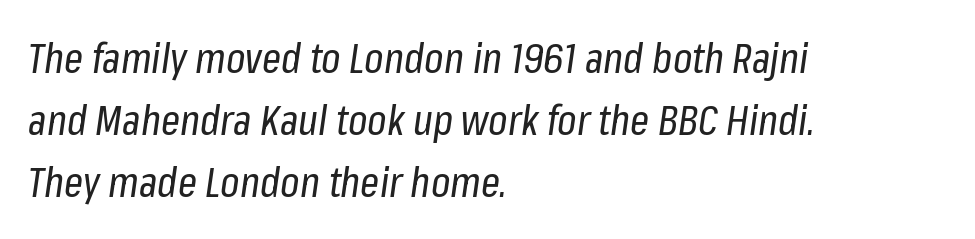
{"italic": "yes", "lean": "right", "slant_degrees": 8, "bold": "no", "weight": "regular", "width": "condensed", "stroke_contrast": "low", "x_height": "medium", "monospaced": "no", "underline": "no", "align": "left", "line_spacing": "normal", "line_spacing_ratio": 1.48, "letter_spacing": "normal", "letter_spacing_em": 0.0, "glyph_px": 42}
